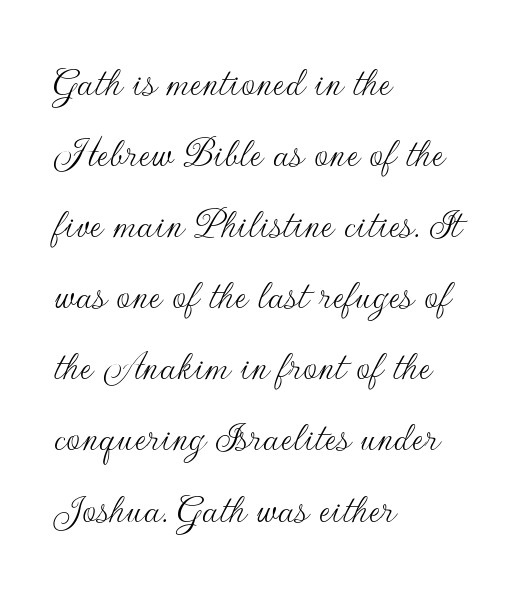
Q: Is the text bold? A: No.
Q: Is the text italic (slanted)? A: Yes.
Q: Is the typeface a serif or a sans-serif typeface? A: Sans-serif.
Q: Is the text underlined? A: No.
Q: How is the paragraph aligned? A: Left-aligned.
Q: Is the spacing between letters normal or unusually wide? A: Normal.
Q: Is the spacing between lines tight, normal or loose? A: Normal.
Q: Width (condensed, normal, or wide)? A: Normal.
Q: Stroke contrast? A: Low.
Q: x-height? A: Small.
Q: Monospaced? A: No.
